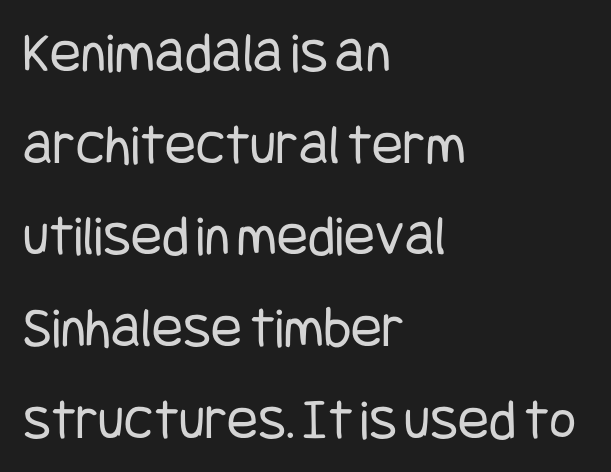
{"serif": "no", "italic": "no", "bold": "no", "weight": "regular", "width": "condensed", "stroke_contrast": "low", "x_height": "large", "underline": "no", "align": "left", "line_spacing": "normal", "line_spacing_ratio": 1.58, "letter_spacing": "normal", "letter_spacing_em": 0.0, "glyph_px": 58}
